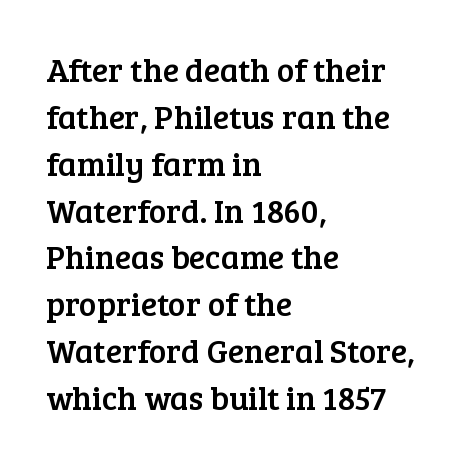
{"serif": "yes", "italic": "no", "width": "normal", "stroke_contrast": "low", "x_height": "medium", "monospaced": "no", "underline": "no", "align": "left", "line_spacing": "normal", "line_spacing_ratio": 1.42, "letter_spacing": "normal", "letter_spacing_em": 0.0, "glyph_px": 33}
